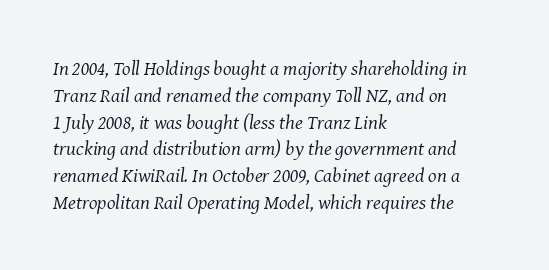
Q: Is the text bold? A: No.
Q: Is the text italic (slanted)? A: Yes, it leans right by about 8 degrees.
Q: Is the text underlined? A: No.
Q: How is the paragraph aligned? A: Left-aligned.
Q: Is the spacing between letters normal or unusually wide? A: Normal.
Q: Is the spacing between lines tight, normal or loose? A: Normal.
